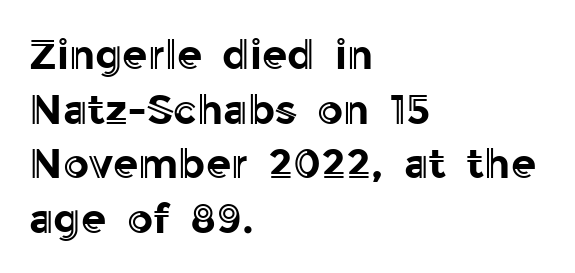
{"italic": "no", "width": "normal", "x_height": "medium", "monospaced": "no", "underline": "no", "align": "left", "line_spacing": "normal", "line_spacing_ratio": 1.33, "letter_spacing": "normal", "letter_spacing_em": 0.0, "glyph_px": 41}
